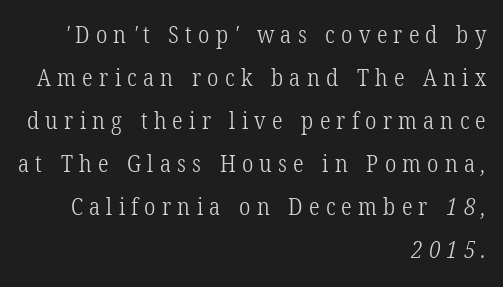
The image shows 24 px text type; set right-aligned, line spacing 1.79x, unusually wide letter spacing (+0.26 em), not underlined.
